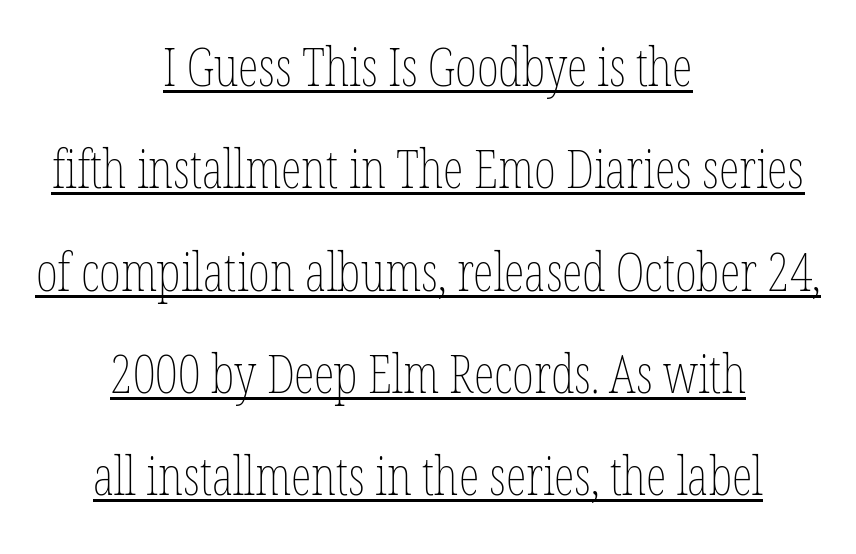
Q: Is the text bold? A: No.
Q: Is the text italic (slanted)? A: No, it is upright.
Q: Is the text underlined? A: Yes.
Q: How is the paragraph aligned? A: Centered.
Q: Is the spacing between letters normal or unusually wide? A: Normal.
Q: Is the spacing between lines tight, normal or loose? A: Loose.
Q: Width (condensed, normal, or wide)? A: Condensed.
Q: Stroke contrast? A: Low.
Q: x-height? A: Medium.
Q: Monospaced? A: No.
